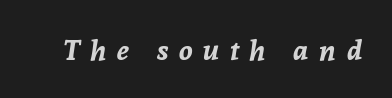
{"italic": "yes", "lean": "right", "slant_degrees": 8, "bold": "yes", "weight": "bold", "width": "normal", "stroke_contrast": "low", "x_height": "medium", "monospaced": "no", "underline": "no", "letter_spacing": "wide", "letter_spacing_em": 0.38, "glyph_px": 28}
